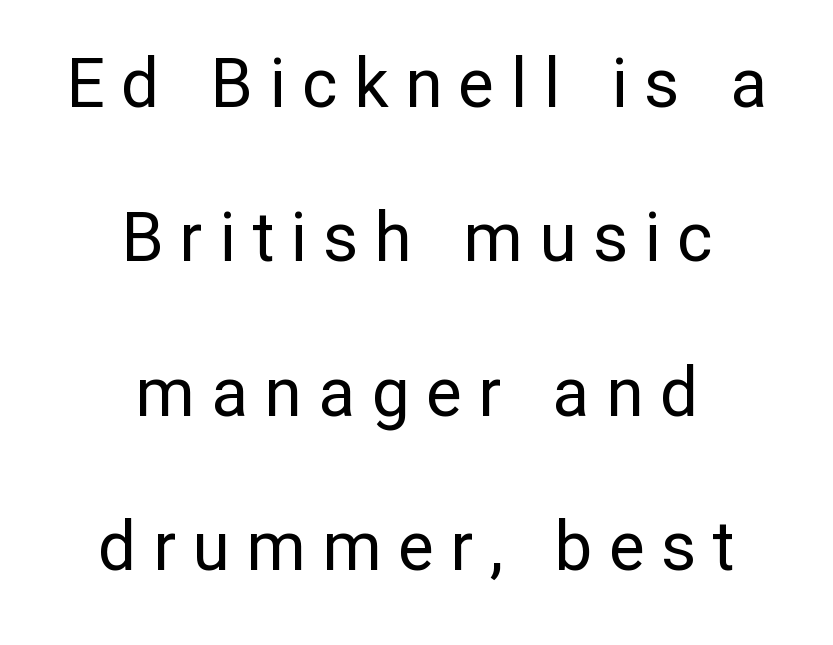
{"serif": "no", "italic": "no", "bold": "no", "weight": "regular", "width": "normal", "stroke_contrast": "low", "x_height": "medium", "monospaced": "no", "underline": "no", "align": "center", "line_spacing": "loose", "line_spacing_ratio": 2.27, "letter_spacing": "wide", "letter_spacing_em": 0.24, "glyph_px": 68}
